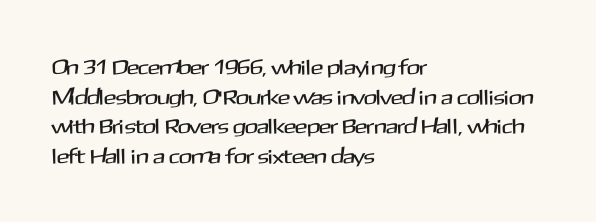
{"italic": "no", "underline": "no", "align": "left", "line_spacing": "normal", "line_spacing_ratio": 1.41, "letter_spacing": "normal", "letter_spacing_em": 0.0, "glyph_px": 21}
